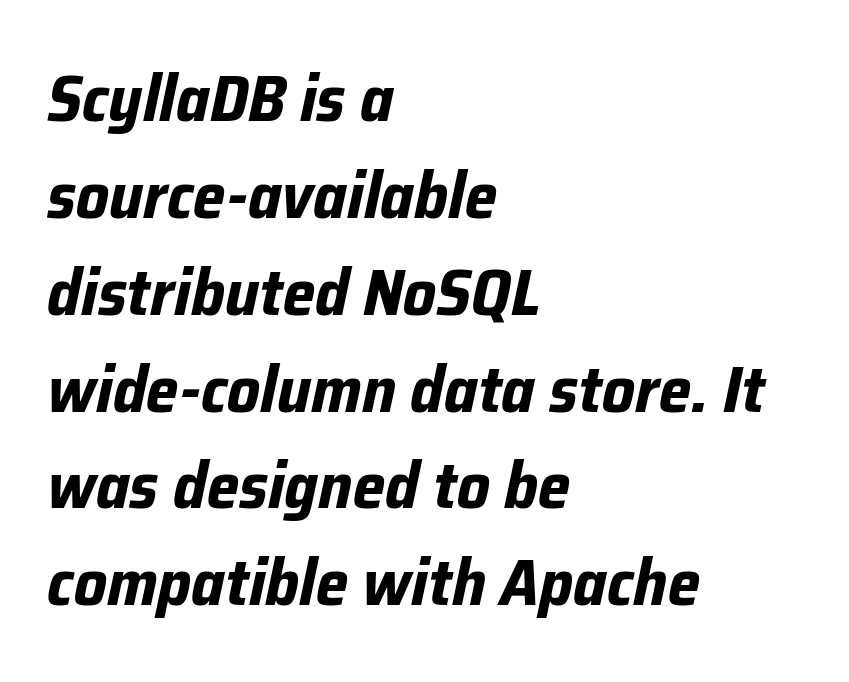
The image shows 65 px bold type, italic (leaning right); set left-aligned, normal line spacing (1.49x), normal letter spacing, not underlined; low stroke contrast and a medium x-height.
